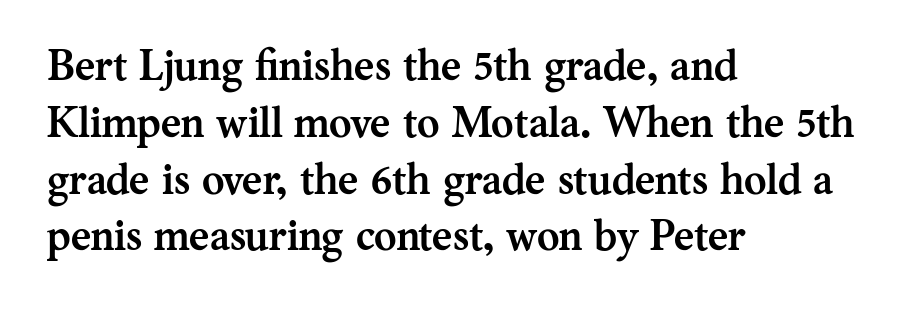
The image shows 43 px semibold serif type, upright; set left-aligned, normal line spacing (1.32x), normal letter spacing, not underlined; medium stroke contrast and a medium x-height.
